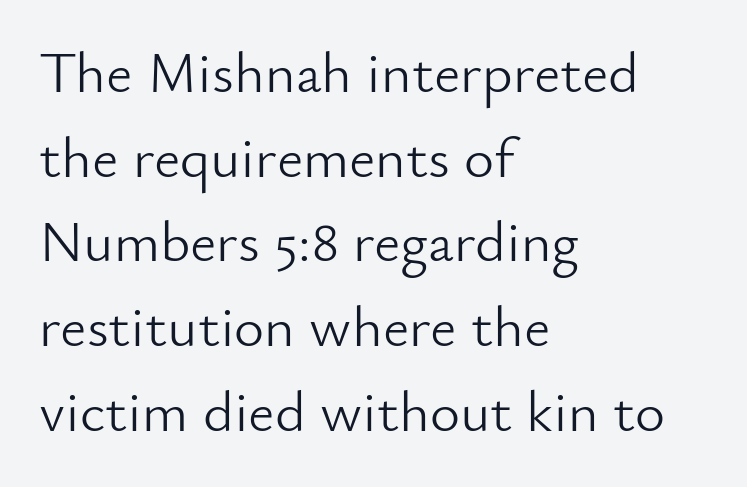
The lines sit at an ordinary, default distance from one another. Casual observation: everything's shoved over to the left. Posture: upright roman. There is no visible air inserted between adjacent glyphs.
